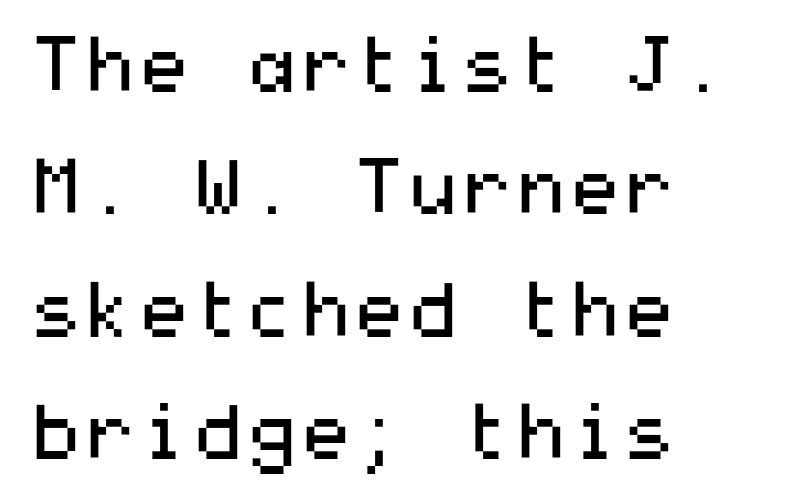
The image shows 77 px regular-weight, wide sans-serif type, upright; set left-aligned, normal line spacing (1.59x), normal letter spacing, not underlined; medium stroke contrast and a medium x-height.
